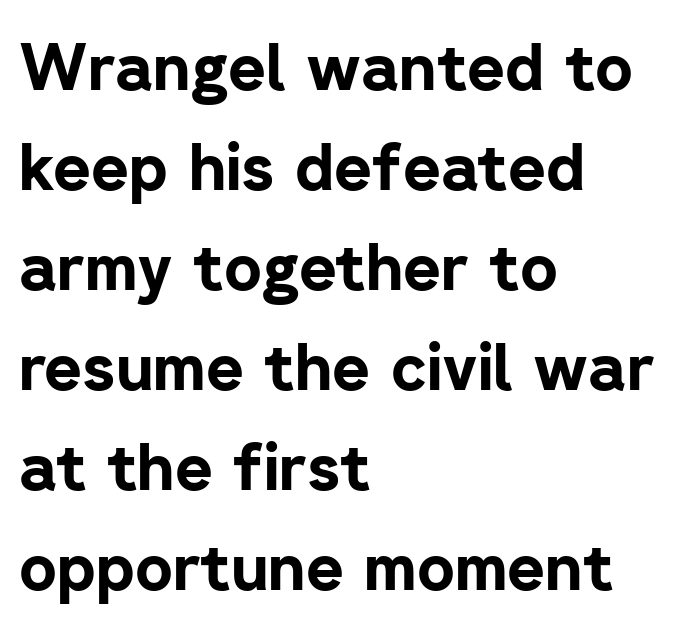
{"serif": "no", "italic": "no", "bold": "yes", "weight": "bold", "width": "normal", "stroke_contrast": "low", "x_height": "medium", "monospaced": "no", "underline": "no", "align": "left", "line_spacing": "normal", "line_spacing_ratio": 1.54, "letter_spacing": "normal", "letter_spacing_em": 0.0, "glyph_px": 65}
